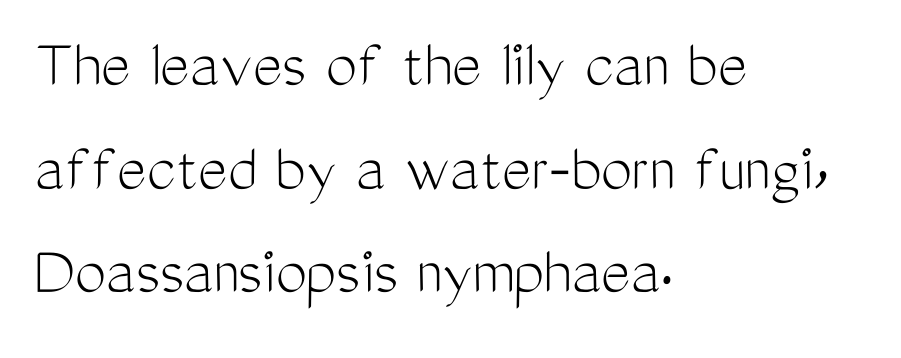
{"serif": "no", "italic": "no", "bold": "no", "weight": "light", "width": "condensed", "stroke_contrast": "medium", "x_height": "medium", "monospaced": "no", "underline": "no", "align": "left", "line_spacing": "normal", "line_spacing_ratio": 1.48, "letter_spacing": "normal", "letter_spacing_em": 0.0, "glyph_px": 70}
